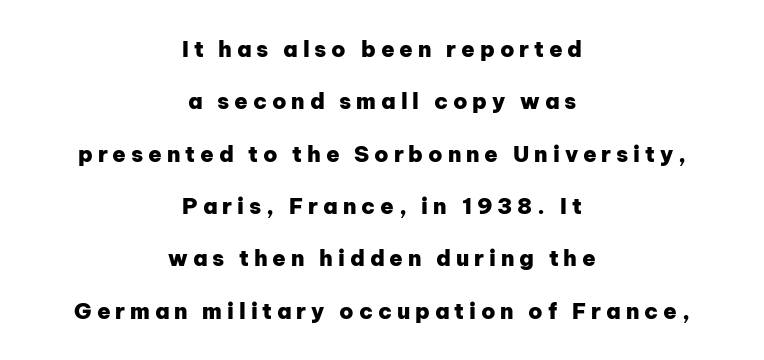
Q: Is the text bold? A: Yes.
Q: Is the text italic (slanted)? A: No, it is upright.
Q: Is the text underlined? A: No.
Q: How is the paragraph aligned? A: Centered.
Q: Is the spacing between letters normal or unusually wide? A: Unusually wide.
Q: Is the spacing between lines tight, normal or loose? A: Loose.
